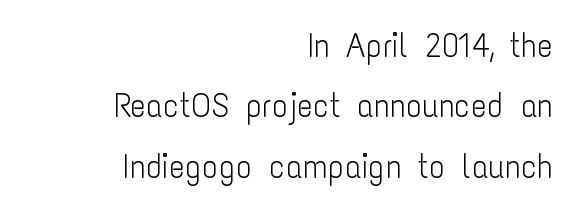
The image shows 33 px light, condensed sans-serif type, upright; set right-aligned, line spacing 1.83x, normal letter spacing, not underlined; low stroke contrast and a medium x-height.
